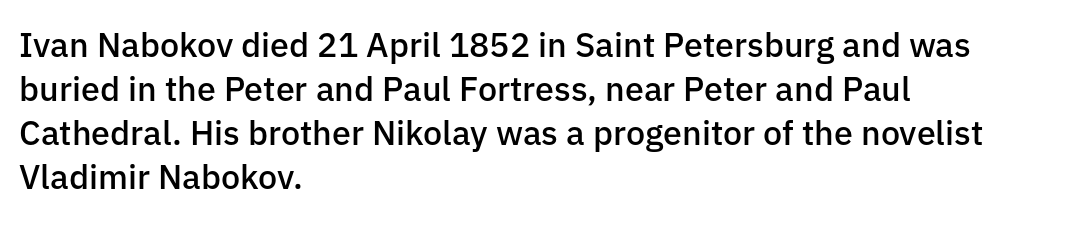
Q: Is the text bold? A: Semi-bold.
Q: Is the text italic (slanted)? A: No, it is upright.
Q: Is the typeface a serif or a sans-serif typeface? A: Sans-serif.
Q: Is the text underlined? A: No.
Q: How is the paragraph aligned? A: Left-aligned.
Q: Is the spacing between letters normal or unusually wide? A: Normal.
Q: Is the spacing between lines tight, normal or loose? A: Normal.
Q: Width (condensed, normal, or wide)? A: Normal.
Q: Stroke contrast? A: Low.
Q: x-height? A: Medium.
Q: Monospaced? A: No.
